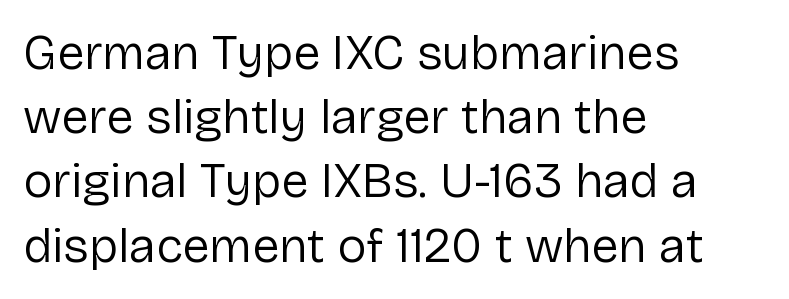
Q: Is the text bold? A: No.
Q: Is the text italic (slanted)? A: No, it is upright.
Q: Is the typeface a serif or a sans-serif typeface? A: Sans-serif.
Q: Is the text underlined? A: No.
Q: How is the paragraph aligned? A: Left-aligned.
Q: Is the spacing between letters normal or unusually wide? A: Normal.
Q: Is the spacing between lines tight, normal or loose? A: Normal.
Q: Width (condensed, normal, or wide)? A: Normal.
Q: Stroke contrast? A: Low.
Q: x-height? A: Medium.
Q: Monospaced? A: No.
